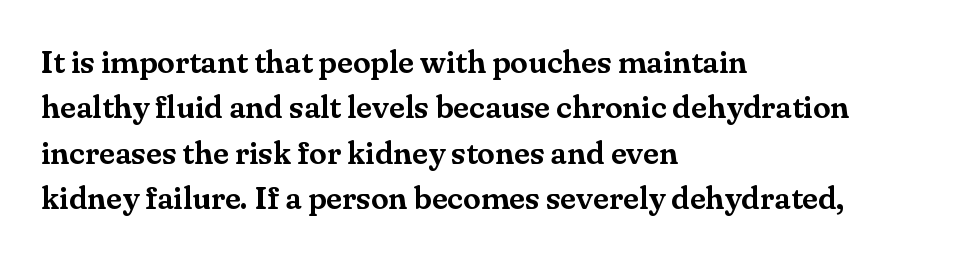
Q: Is the text italic (slanted)? A: No, it is upright.
Q: Is the typeface a serif or a sans-serif typeface? A: Serif.
Q: Is the text underlined? A: No.
Q: How is the paragraph aligned? A: Left-aligned.
Q: Is the spacing between letters normal or unusually wide? A: Normal.
Q: Is the spacing between lines tight, normal or loose? A: Normal.
Q: Width (condensed, normal, or wide)? A: Normal.
Q: Stroke contrast? A: Medium.
Q: x-height? A: Small.
Q: Monospaced? A: No.
